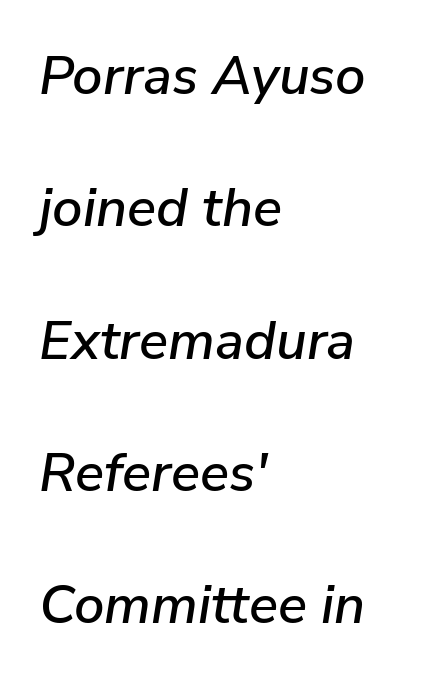
Would a proofreader flag this as italicized? Yes. All the whitespace from short lines collects on the right. The rendering uses natural spacing where letterforms have individual widths. Honestly, there is no underline to notice here at all.
